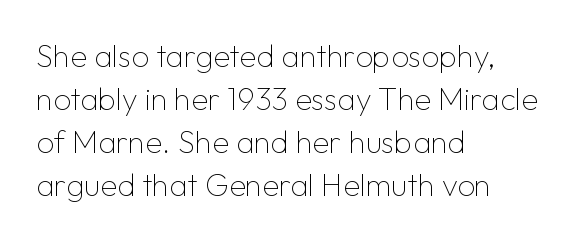
The image shows 31 px thin sans-serif type, upright; set left-aligned, normal line spacing (1.39x), normal letter spacing, not underlined; low stroke contrast and a medium x-height.
